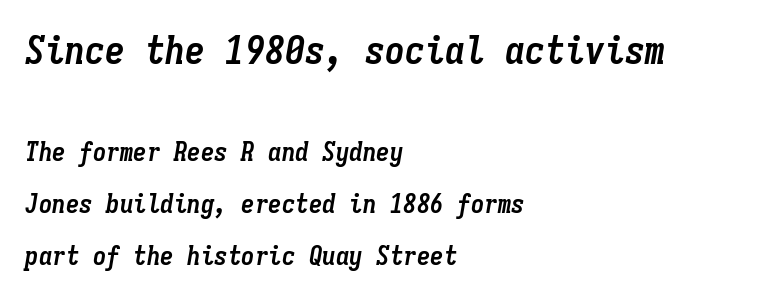
{"italic": "yes", "lean": "right", "slant_degrees": 9, "bold": "yes", "weight": "semibold", "width": "condensed", "stroke_contrast": "low", "x_height": "medium", "monospaced": "yes", "underline": "no", "align": "left", "line_spacing": "loose", "line_spacing_ratio": 1.93, "letter_spacing": "normal", "letter_spacing_em": 0.0, "larger_block": "first", "size_ratio": 1.48, "glyph_px": 40}
